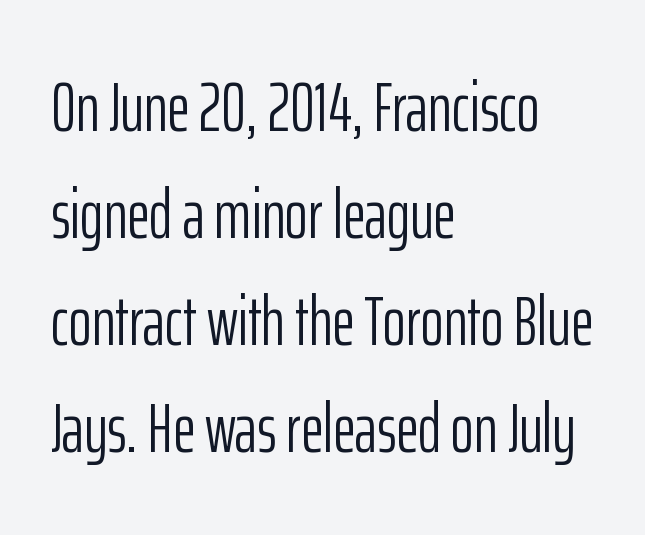
Q: Is the text bold? A: No.
Q: Is the text italic (slanted)? A: No, it is upright.
Q: Is the typeface a serif or a sans-serif typeface? A: Sans-serif.
Q: Is the text underlined? A: No.
Q: How is the paragraph aligned? A: Left-aligned.
Q: Is the spacing between letters normal or unusually wide? A: Normal.
Q: Is the spacing between lines tight, normal or loose? A: Normal.
Q: Width (condensed, normal, or wide)? A: Condensed.
Q: Stroke contrast? A: Low.
Q: x-height? A: Medium.
Q: Monospaced? A: No.
